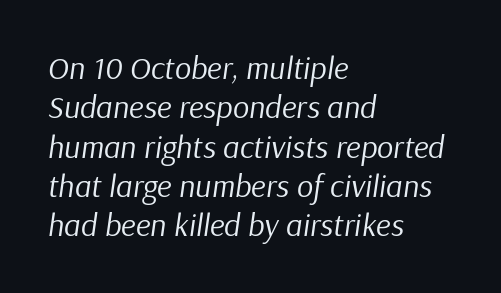
Q: Is the text bold? A: No.
Q: Is the text italic (slanted)? A: Yes, it leans right by about 9 degrees.
Q: Is the text underlined? A: No.
Q: How is the paragraph aligned? A: Left-aligned.
Q: Is the spacing between letters normal or unusually wide? A: Normal.
Q: Width (condensed, normal, or wide)? A: Normal.
Q: Stroke contrast? A: Low.
Q: x-height? A: Medium.
Q: Monospaced? A: No.
